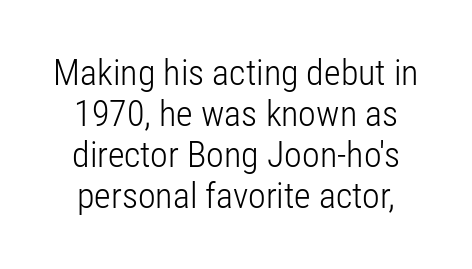
{"serif": "no", "italic": "no", "bold": "no", "weight": "light", "width": "condensed", "stroke_contrast": "low", "x_height": "medium", "monospaced": "no", "underline": "no", "line_spacing": "tight", "line_spacing_ratio": 1.14, "letter_spacing": "normal", "letter_spacing_em": 0.0, "glyph_px": 36}
